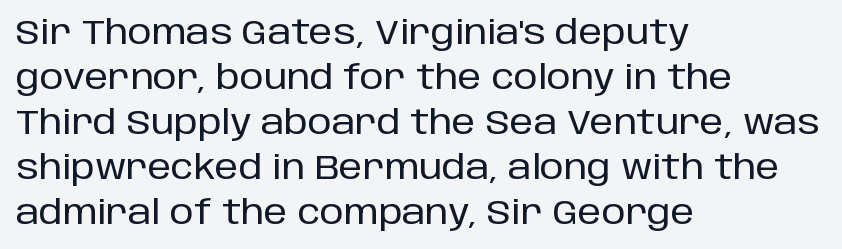
Q: Is the text italic (slanted)? A: No, it is upright.
Q: Is the typeface a serif or a sans-serif typeface? A: Sans-serif.
Q: Is the text underlined? A: No.
Q: How is the paragraph aligned? A: Left-aligned.
Q: Is the spacing between letters normal or unusually wide? A: Normal.
Q: Is the spacing between lines tight, normal or loose? A: Normal.
Q: Width (condensed, normal, or wide)? A: Normal.
Q: Stroke contrast? A: Low.
Q: x-height? A: Large.
Q: Monospaced? A: No.
